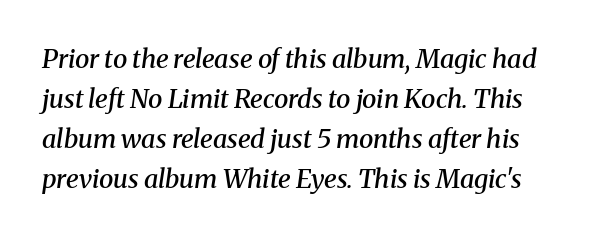
{"italic": "yes", "lean": "right", "slant_degrees": 8, "bold": "semi", "underline": "no", "line_spacing": "normal", "line_spacing_ratio": 1.54, "letter_spacing": "normal", "letter_spacing_em": 0.0, "glyph_px": 26}
